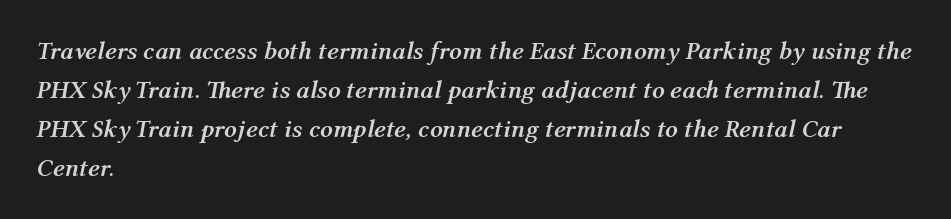
Characters are canted at an angle relative to the baseline's perpendicular. Bare-footed words on every line. Layout note: lines flush left. The space between consecutive lines is moderate. Nothing unusual about the tracking: characters are spaced as the font intends.
